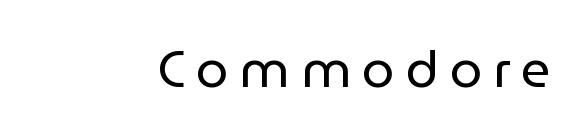
The image shows 52 px regular-weight sans-serif type, upright; set right-aligned, unusually wide letter spacing (+0.21 em), not underlined; low stroke contrast and a medium x-height.
